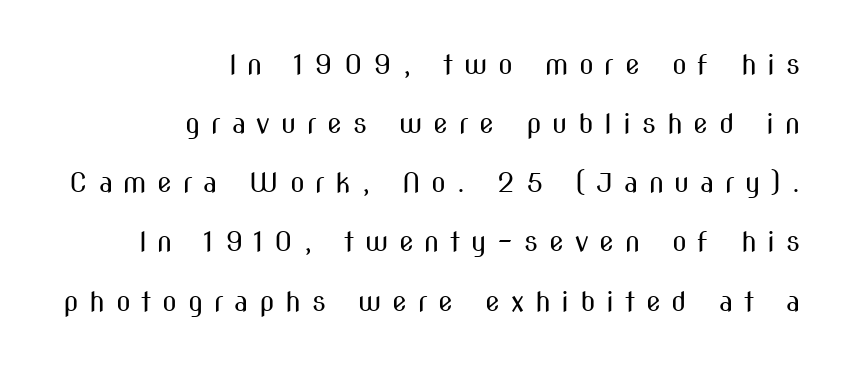
Baseline-to-baseline distance is far greater than the letter height. Rule under the text: the space is simply empty. No heavy texture on the line: the type isn't bold. Horizontally, the lines are justified to the trailing edge only. Do the letters lean? They stand straight. How are the letters spaced? Widely, with obvious added tracking.
